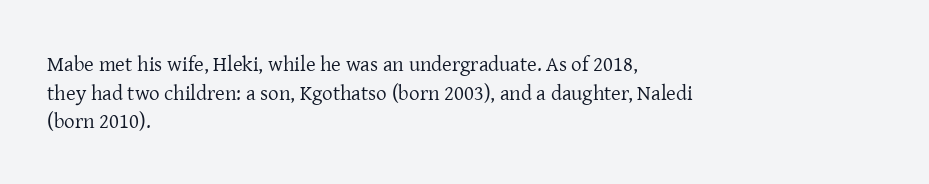
{"italic": "no", "bold": "no", "underline": "no", "align": "left", "line_spacing": "normal", "line_spacing_ratio": 1.36, "letter_spacing": "normal", "letter_spacing_em": 0.0, "glyph_px": 21}
